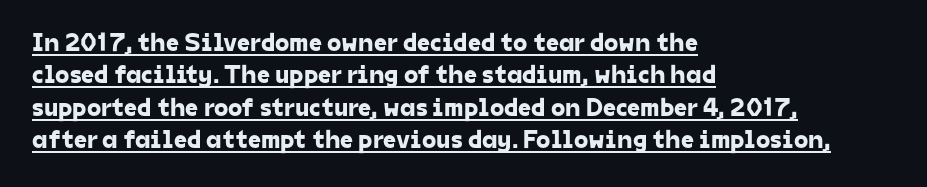
{"underline": "yes", "align": "left", "line_spacing": "normal", "line_spacing_ratio": 1.25, "letter_spacing": "normal", "letter_spacing_em": 0.0, "glyph_px": 26}
